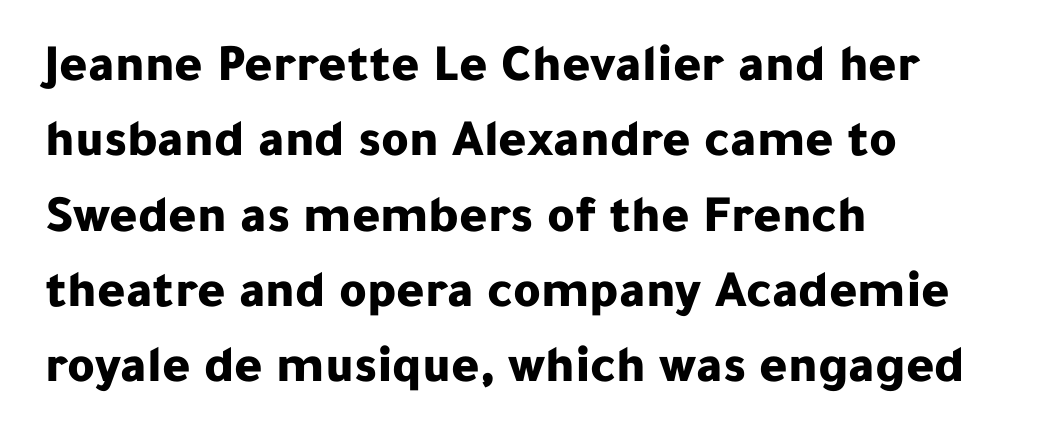
Q: Is the text bold? A: Yes.
Q: Is the text italic (slanted)? A: No, it is upright.
Q: Is the typeface a serif or a sans-serif typeface? A: Sans-serif.
Q: Is the text underlined? A: No.
Q: How is the paragraph aligned? A: Left-aligned.
Q: Is the spacing between letters normal or unusually wide? A: Normal.
Q: Is the spacing between lines tight, normal or loose? A: Normal.
Q: Width (condensed, normal, or wide)? A: Normal.
Q: Stroke contrast? A: Low.
Q: x-height? A: Medium.
Q: Monospaced? A: No.
